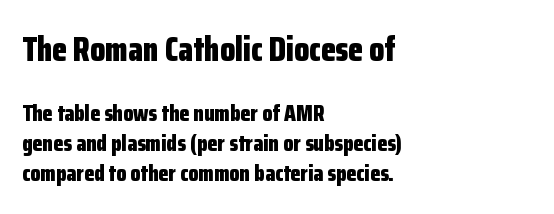
The image shows 34 px bold, condensed sans-serif type, upright; set left-aligned, normal line spacing (1.31x), normal letter spacing, not underlined; the first (top) block is 1.48x larger; low stroke contrast and a medium x-height.
